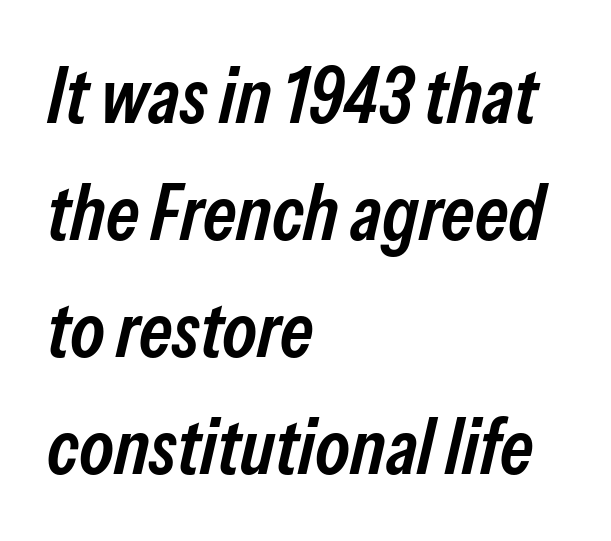
The letters are slanted; this is an italic face. This rendering features lettering with no underline. The strokes are fattened partway — semibold, not bold. Each letter keeps its own natural width here, so spacing adapts to shape.
